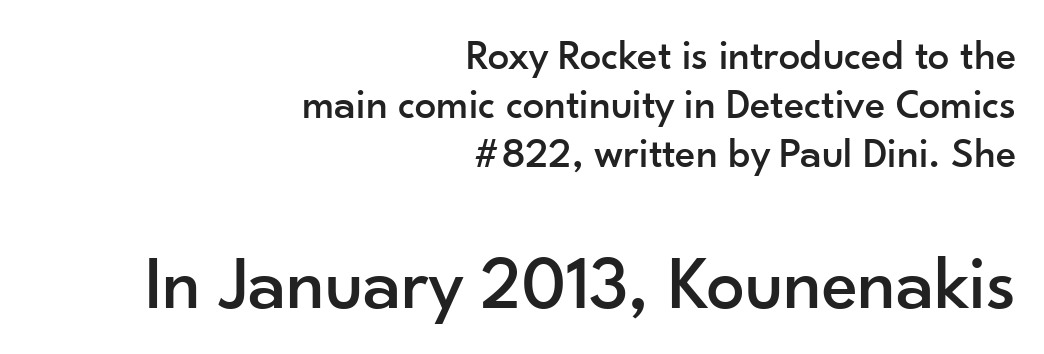
The image shows 76 px sans-serif type, upright; set right-aligned, tight line spacing (1.14x), normal letter spacing, not underlined; the second (bottom) block is 1.77x larger; low stroke contrast and a small x-height.
